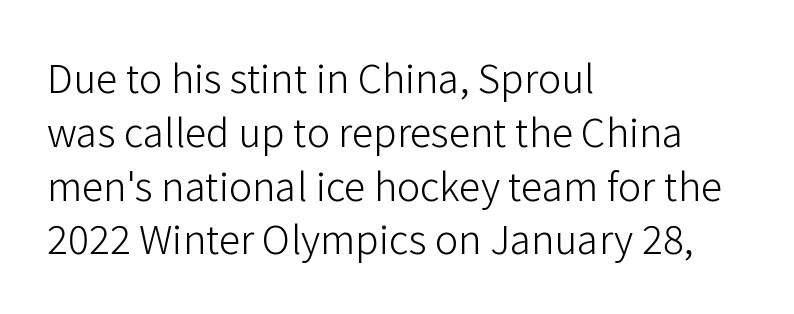
Tracking here is standard; glyphs follow each other at the usual distance. Bold? No — there's no thickening of the strokes. The gap between lines stays unmarked. These lines are rendered in a variable-pitch font.
